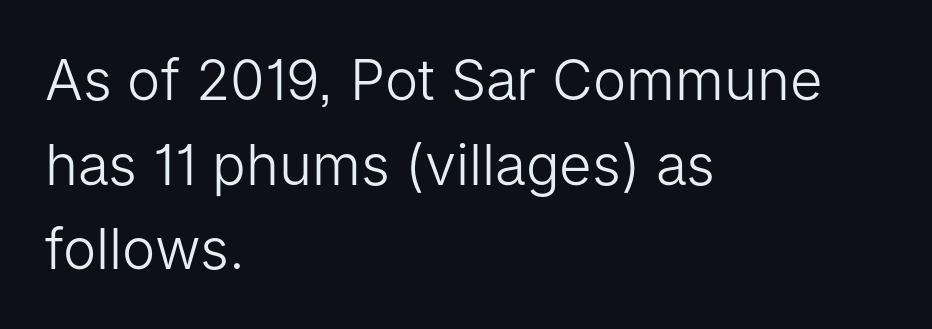
The image shows 56 px light sans-serif type, upright; set left-aligned, normal line spacing (1.51x), normal letter spacing, not underlined; low stroke contrast and a medium x-height.
